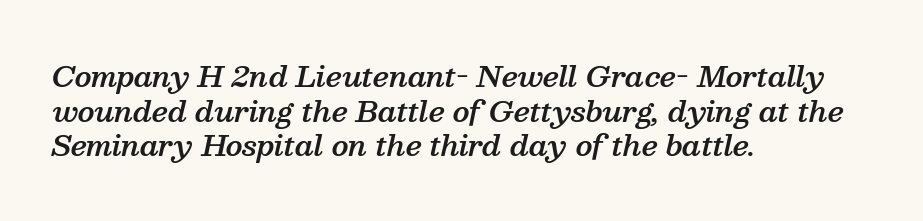
The image shows 28 px semibold serif type, italic (leaning right); set left-aligned, line spacing 1.24x, normal letter spacing, not underlined; medium stroke contrast and a medium x-height.
